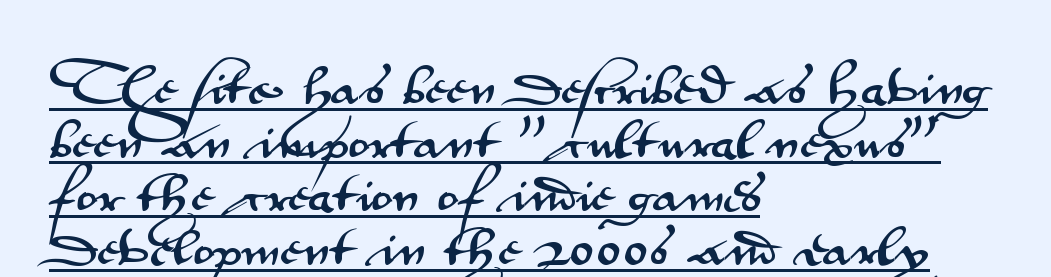
{"serif": "no", "width": "wide", "stroke_contrast": "medium", "x_height": "small", "monospaced": "no", "underline": "yes", "align": "left", "line_spacing_ratio": 1.19, "letter_spacing": "normal", "letter_spacing_em": 0.0, "glyph_px": 45}
